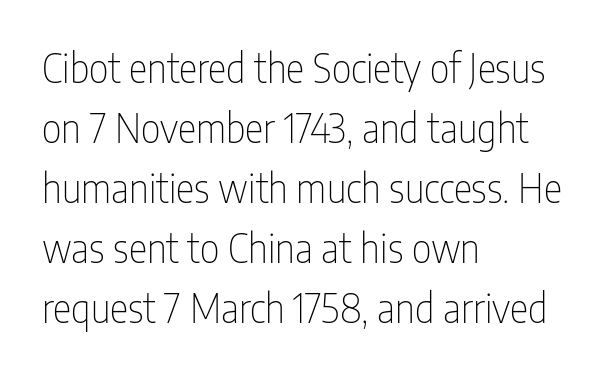
The image shows 39 px thin, condensed sans-serif type, upright; set left-aligned, normal line spacing (1.54x), normal letter spacing, not underlined; low stroke contrast and a medium x-height.
